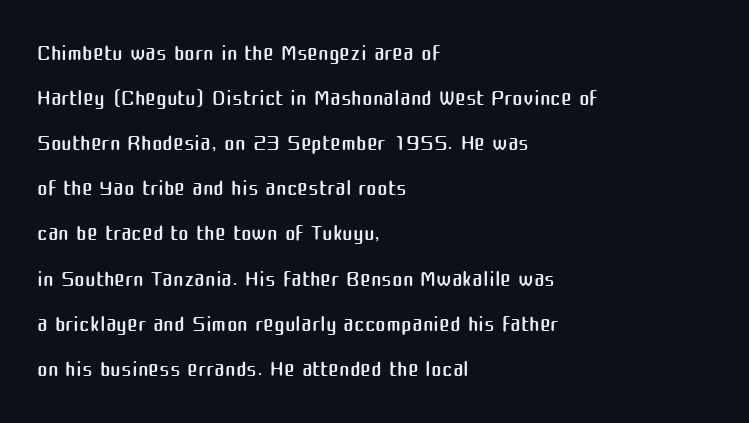
The image shows 32 px regular-weight sans-serif type, upright; set left-aligned, normal line spacing (1.41x), normal letter spacing, not underlined; medium stroke contrast and a medium x-height.
